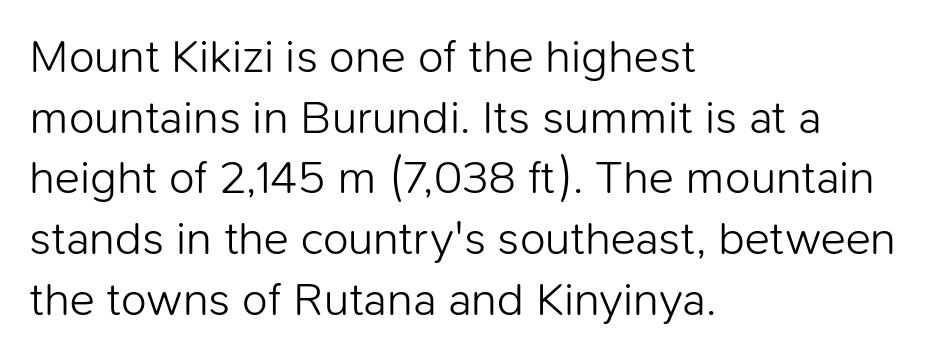
The image shows 47 px light sans-serif type, upright; set left-aligned, normal line spacing (1.29x), normal letter spacing, not underlined; low stroke contrast and a medium x-height.
